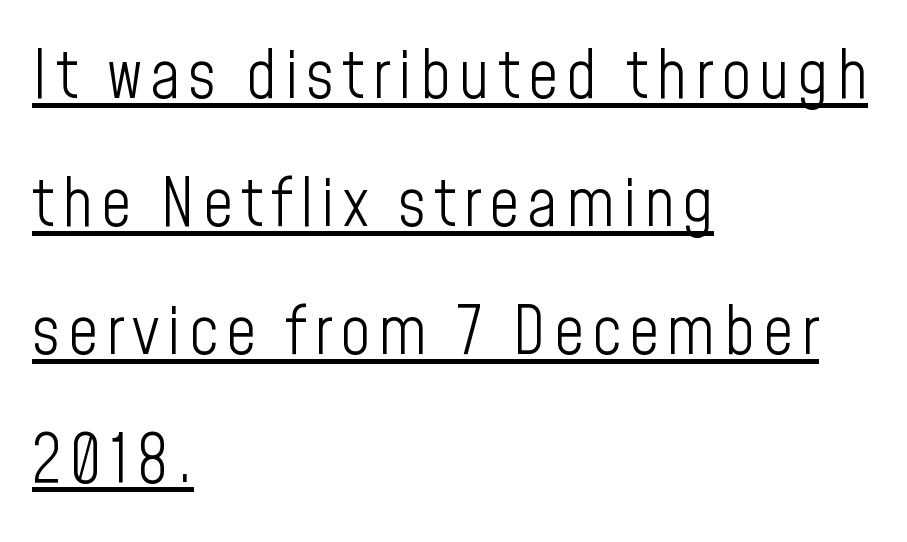
The glyphs are accompanied by a horizontal stroke just below them. Rows of type keep a wide berth in the vertical direction. Ink coverage per letter is moderate at most. This sample has the flowing, uneven cadence of proportional lettering. I'd call this a sans setting — the letters go barefoot. In terms of posture, this sample is upright.
